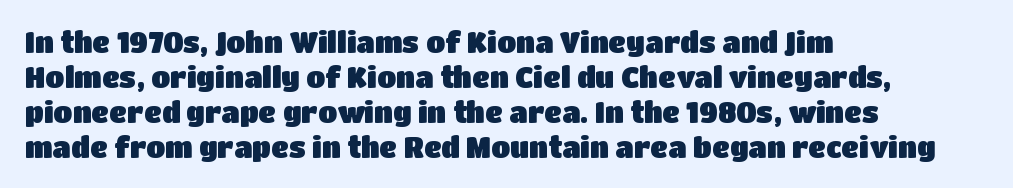
Q: Is the text italic (slanted)? A: No, it is upright.
Q: Is the typeface a serif or a sans-serif typeface? A: Sans-serif.
Q: Is the text underlined? A: No.
Q: How is the paragraph aligned? A: Left-aligned.
Q: Is the spacing between letters normal or unusually wide? A: Normal.
Q: Is the spacing between lines tight, normal or loose? A: Normal.
Q: Width (condensed, normal, or wide)? A: Normal.
Q: Stroke contrast? A: Low.
Q: x-height? A: Large.
Q: Monospaced? A: No.
